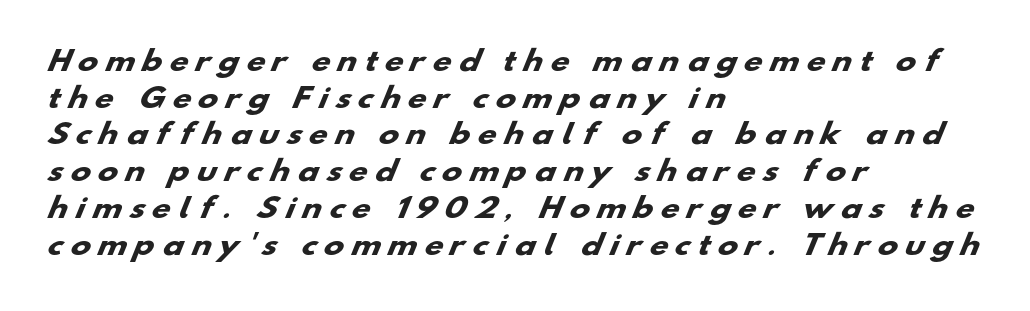
As a designer I'd log this as weight 700, bold. Clear beneath every line of the passage. Honestly, the row spacing looks completely unremarkable. You could only call the tracking loose — the letters float apart. The typesetter chose a ragged-right arrangement here.
